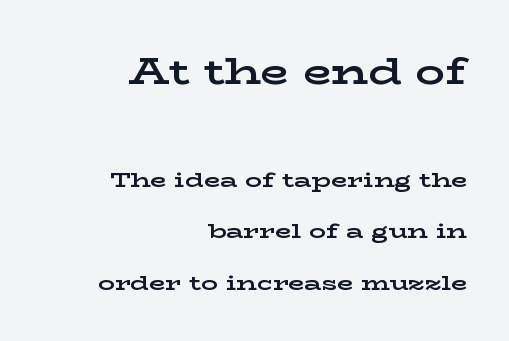
Q: Is the text bold? A: Yes.
Q: Is the text italic (slanted)? A: No, it is upright.
Q: Is the typeface a serif or a sans-serif typeface? A: Serif.
Q: Is the text underlined? A: No.
Q: How is the paragraph aligned? A: Right-aligned.
Q: Is the spacing between letters normal or unusually wide? A: Normal.
Q: Is the spacing between lines tight, normal or loose? A: Loose.
Q: Which block of text is set in a larger size, the first (top) or the second (bottom)? A: The first (top) one.
Q: Width (condensed, normal, or wide)? A: Wide.
Q: Stroke contrast? A: Low.
Q: x-height? A: Medium.
Q: Monospaced? A: No.
